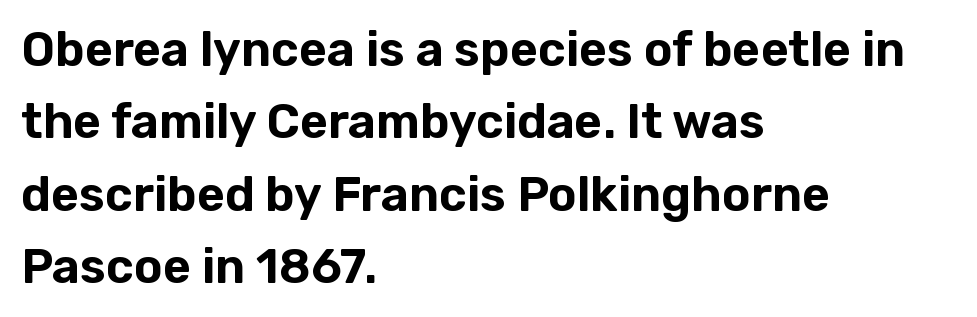
This sample has the flowing, uneven cadence of proportional lettering. Underline: absent. Quick note: interline space is typical. The letters stand upright; this is a roman face. This sample uses a sans-serif face.
